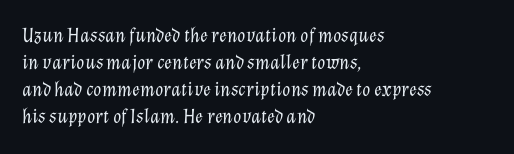
{"italic": "yes", "lean": "right", "slant_degrees": 12, "bold": "no", "underline": "no", "align": "left", "line_spacing": "normal", "line_spacing_ratio": 1.29, "letter_spacing": "normal", "letter_spacing_em": 0.0, "glyph_px": 21}
